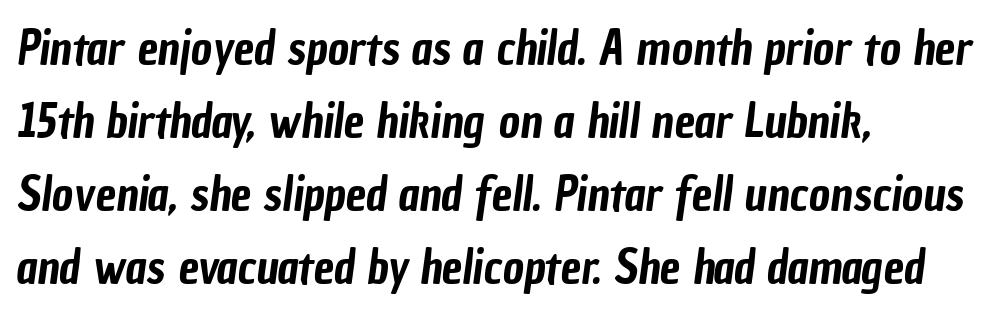
{"serif": "no", "width": "condensed", "stroke_contrast": "low", "x_height": "medium", "monospaced": "no", "underline": "no", "align": "left", "line_spacing": "normal", "line_spacing_ratio": 1.59, "letter_spacing": "normal", "letter_spacing_em": 0.0, "glyph_px": 46}
